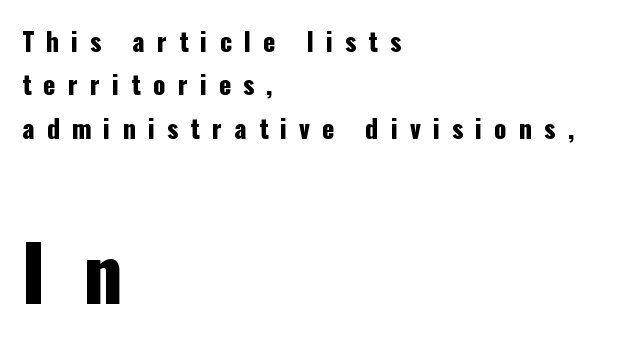
The line texture is sparse and dotted thanks to wide tracking. Is the block centered? No — it sits flush against the left margin. Rendered with straight, roman letterforms. The rendering enlarges the type as you move from the upper chunk to the lower.
